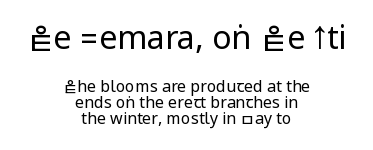
{"serif": "no", "italic": "no", "bold": "no", "weight": "regular", "width": "condensed", "stroke_contrast": "low", "underline": "no", "align": "center", "line_spacing": "tight", "line_spacing_ratio": 1.0, "letter_spacing": "normal", "letter_spacing_em": 0.0, "larger_block": "first", "size_ratio": 2.0, "glyph_px": 32}
